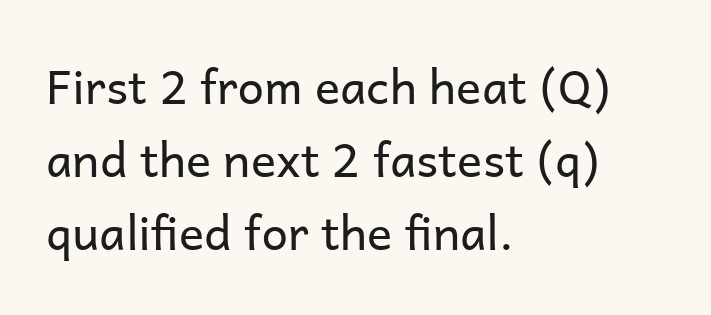
Only glyphs here, with clear space below each row. Weight class: somewhere from thin through regular. Do the characters align in a grid? No, the font is proportional. A typesetter would label this face a sans. How would I describe the line gaps? Plain and ordinary. In terms of letterspacing, this is plain default setting.
